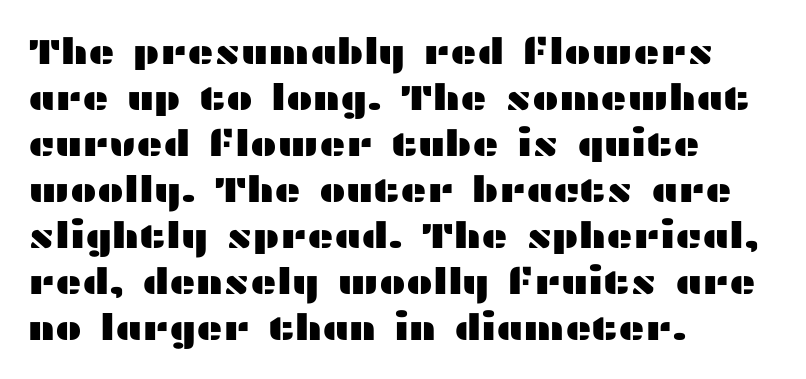
{"serif": "no", "italic": "no", "width": "wide", "stroke_contrast": "medium", "x_height": "medium", "monospaced": "no", "underline": "no", "align": "left", "line_spacing": "normal", "line_spacing_ratio": 1.28, "letter_spacing": "normal", "letter_spacing_em": 0.0, "glyph_px": 36}
